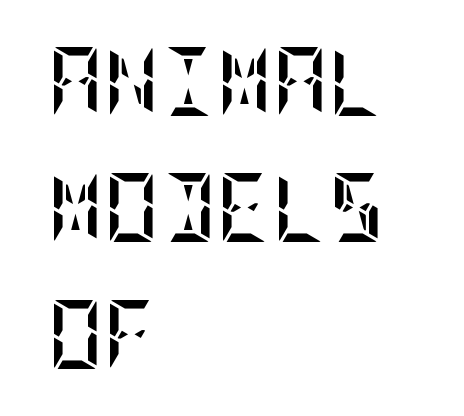
Q: Is the text bold? A: Yes.
Q: Is the text italic (slanted)? A: No, it is upright.
Q: Is the text underlined? A: No.
Q: How is the paragraph aligned? A: Left-aligned.
Q: Is the spacing between letters normal or unusually wide? A: Normal.
Q: Width (condensed, normal, or wide)? A: Condensed.
Q: Stroke contrast? A: Low.
Q: x-height? A: Large.
